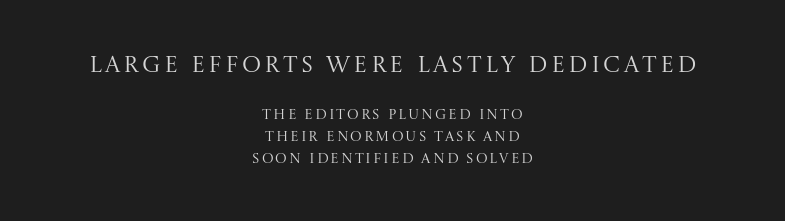
Unbolded letterforms with no extra heft. No word sits above an underline. The vertical gap from one line to the next is medium. Bigger letters appear in the top chunk; the bottom chunk is reduced. Every character sits straight up, as roman type does.
